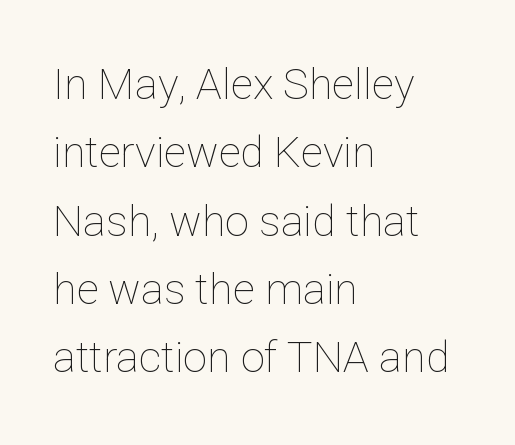
Q: Is the text bold? A: No.
Q: Is the text italic (slanted)? A: No, it is upright.
Q: Is the text underlined? A: No.
Q: How is the paragraph aligned? A: Left-aligned.
Q: Is the spacing between letters normal or unusually wide? A: Normal.
Q: Is the spacing between lines tight, normal or loose? A: Normal.
Q: Width (condensed, normal, or wide)? A: Normal.
Q: Stroke contrast? A: Low.
Q: x-height? A: Medium.
Q: Monospaced? A: No.
